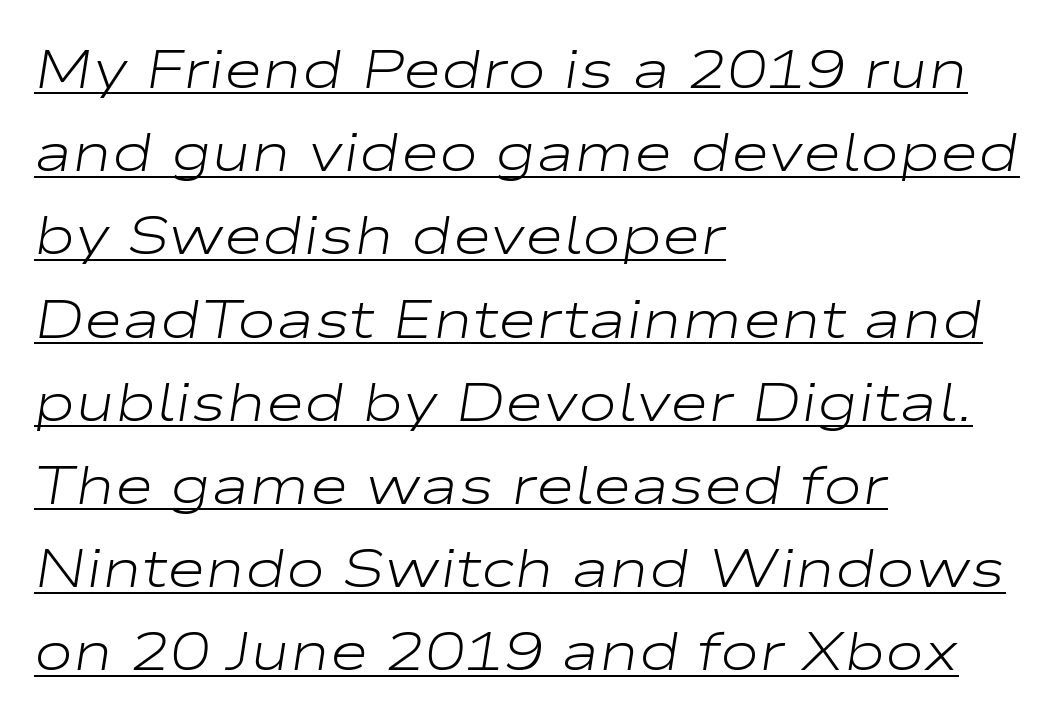
{"italic": "yes", "lean": "right", "slant_degrees": 9, "bold": "no", "weight": "light", "width": "wide", "stroke_contrast": "low", "x_height": "medium", "monospaced": "no", "underline": "yes", "align": "left", "line_spacing": "normal", "line_spacing_ratio": 1.57, "letter_spacing": "normal", "letter_spacing_em": 0.0, "glyph_px": 53}
